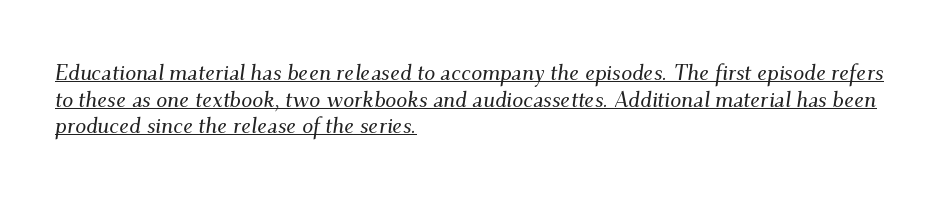
Tall strokes in this sample are angled rather than plumb. There is no visible air inserted between adjacent glyphs. The face used here appears with an underline applied. Alignment: flush left.
